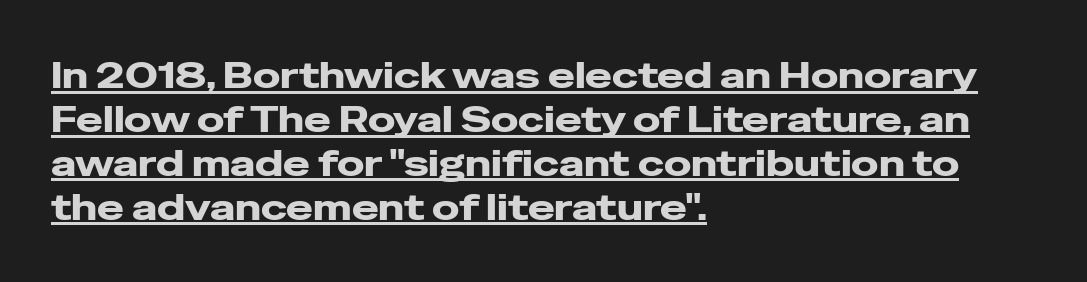
{"serif": "no", "italic": "no", "width": "wide", "stroke_contrast": "low", "x_height": "medium", "monospaced": "no", "underline": "yes", "align": "left", "line_spacing_ratio": 1.22, "letter_spacing": "normal", "letter_spacing_em": 0.0, "glyph_px": 36}
